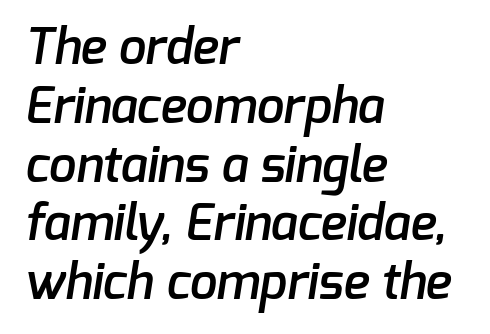
The image shows 49 px semibold sans-serif type; set left-aligned, line spacing 1.2x, normal letter spacing, not underlined; low stroke contrast and a medium x-height.
